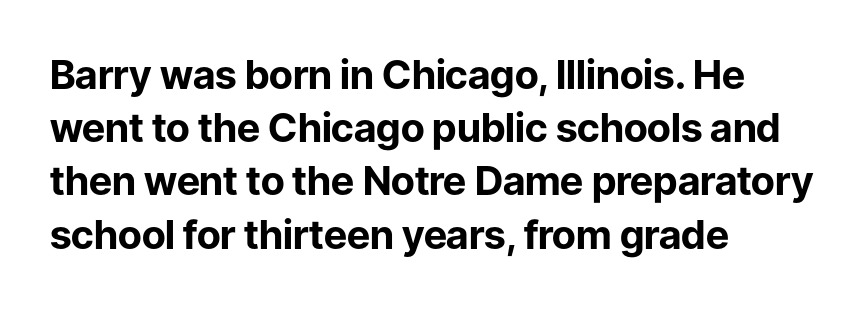
{"serif": "no", "italic": "no", "bold": "yes", "weight": "bold", "width": "normal", "stroke_contrast": "low", "x_height": "medium", "monospaced": "no", "underline": "no", "align": "left", "line_spacing": "normal", "line_spacing_ratio": 1.33, "letter_spacing": "normal", "letter_spacing_em": 0.0, "glyph_px": 40}
